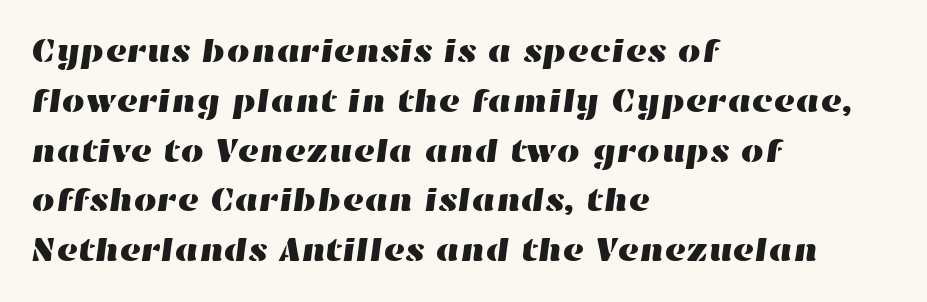
{"width": "wide", "stroke_contrast": "high", "x_height": "medium", "monospaced": "no", "underline": "no", "align": "left", "line_spacing": "normal", "line_spacing_ratio": 1.51, "letter_spacing": "normal", "letter_spacing_em": 0.0, "glyph_px": 33}
